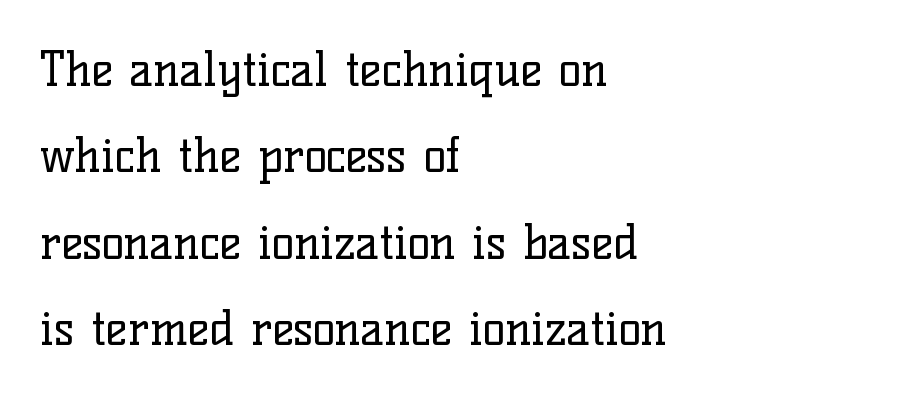
The image shows 47 px regular-weight serif type, upright; set left-aligned, line spacing 1.84x, normal letter spacing, not underlined; low stroke contrast and a medium x-height.
